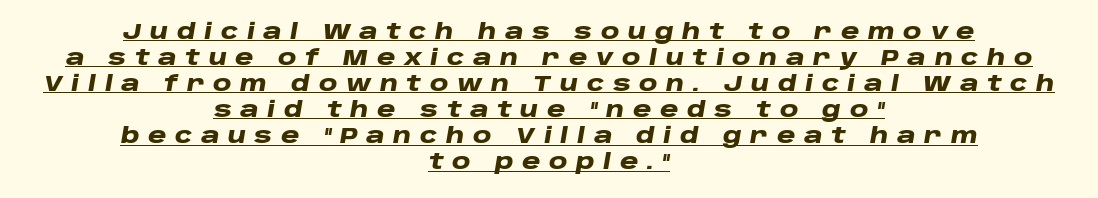
{"italic": "yes", "lean": "right", "slant_degrees": 10, "bold": "yes", "underline": "yes", "align": "center", "line_spacing_ratio": 1.24, "letter_spacing": "wide", "letter_spacing_em": 0.41, "glyph_px": 21}
